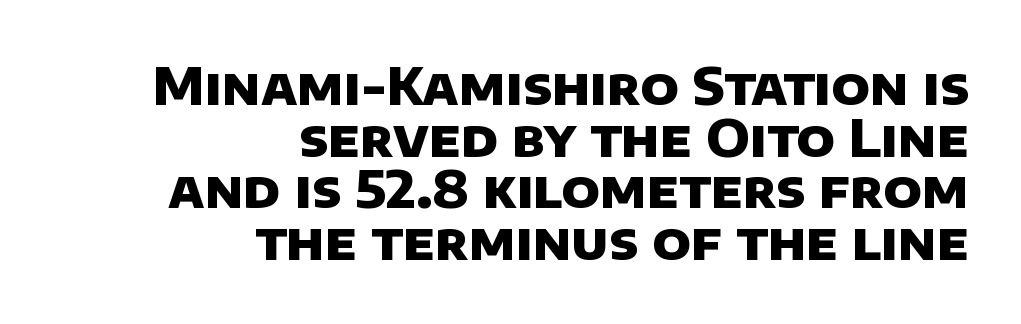
The image shows 51 px heavy sans-serif type; set right-aligned, tight line spacing (1.01x), normal letter spacing, not underlined; low stroke contrast and a large x-height.
